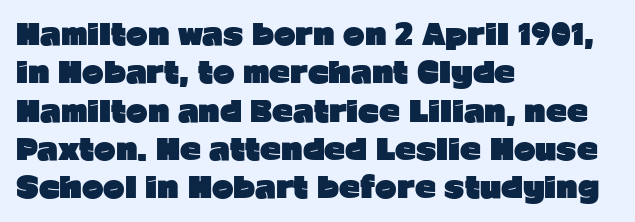
The image shows 29 px heavy sans-serif type, upright; set left-aligned, normal line spacing (1.32x), normal letter spacing, not underlined; low stroke contrast and a medium x-height.
